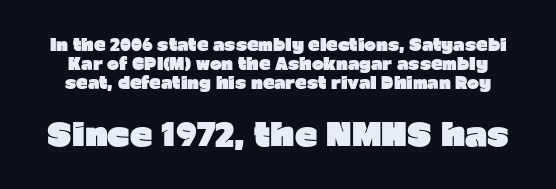
Typesetter's note — lower block bumped up in size, upper block left smaller. Nobody touched the tracking dial on this one. Varying glyph widths throughout — classic text-font behaviour. Characters remain perfectly vertical along every line. Typesetter's note: full bold, strokes at maximum text heaviness.
